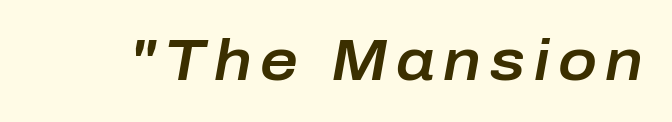
Descender tails drop into unmarked territory. Is this a fixed-width face? No — the glyphs have proportional, varying widths. Is the type slanted? Yes — the strokes lean at a clear angle.
